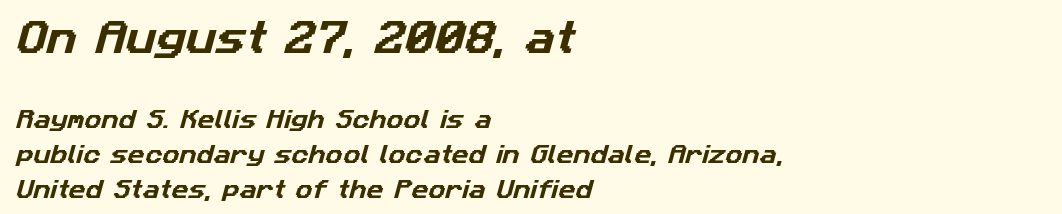
Q: Is the typeface a serif or a sans-serif typeface? A: Sans-serif.
Q: Is the text underlined? A: No.
Q: How is the paragraph aligned? A: Left-aligned.
Q: Is the spacing between letters normal or unusually wide? A: Normal.
Q: Is the spacing between lines tight, normal or loose? A: Normal.
Q: Which block of text is set in a larger size, the first (top) or the second (bottom)? A: The first (top) one.
Q: Width (condensed, normal, or wide)? A: Normal.
Q: Stroke contrast? A: Low.
Q: x-height? A: Medium.
Q: Monospaced? A: No.
